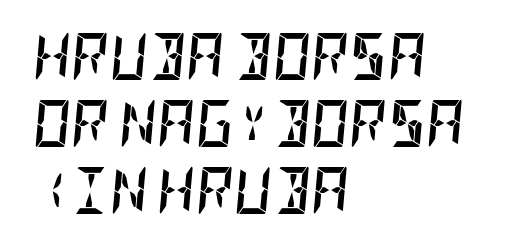
The typesetting leans heavy: a genuine bold. In terms of leading, this rendering sits right in the middle. Words float on clear page, feet unadorned. Notice how the passage keeps a crisp vertical edge on the left only.
